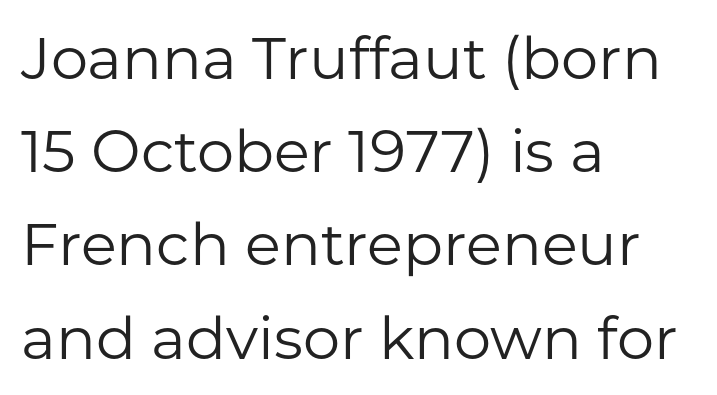
Anything drawn beneath the words? Only blank space. Default kerning and tracking; the words read as compact shapes. The glyphs in this specimen are sans serif. The designer left line spacing at the default. Stems here are at most as thick as an everyday book face. The typography opts for an upright posture over an oblique one.
